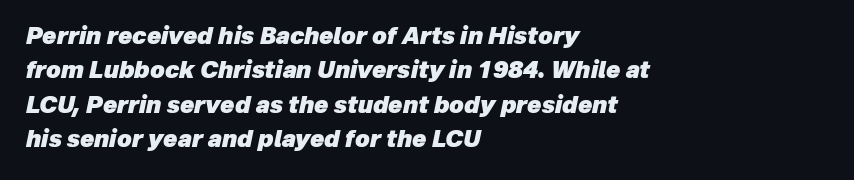
Q: Is the text bold? A: Yes.
Q: Is the text italic (slanted)? A: Yes, it leans right by about 12 degrees.
Q: Is the text underlined? A: No.
Q: How is the paragraph aligned? A: Left-aligned.
Q: Is the spacing between letters normal or unusually wide? A: Normal.
Q: Is the spacing between lines tight, normal or loose? A: Normal.
